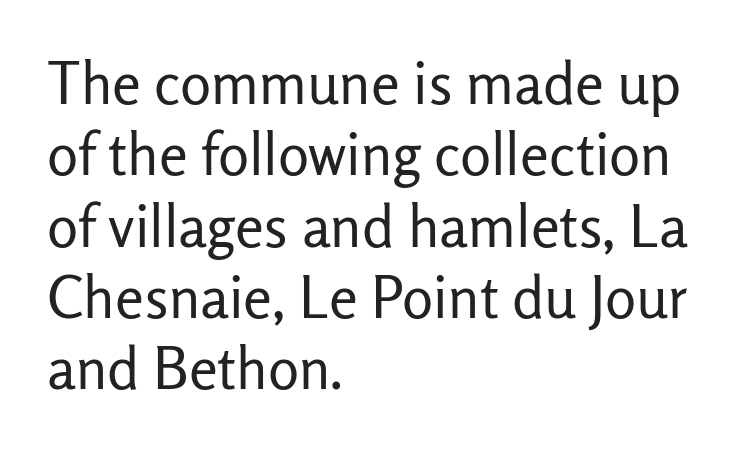
{"serif": "no", "italic": "no", "bold": "no", "weight": "regular", "width": "normal", "stroke_contrast": "low", "x_height": "medium", "monospaced": "no", "underline": "no", "align": "left", "line_spacing_ratio": 1.23, "letter_spacing": "normal", "letter_spacing_em": 0.0, "glyph_px": 58}
